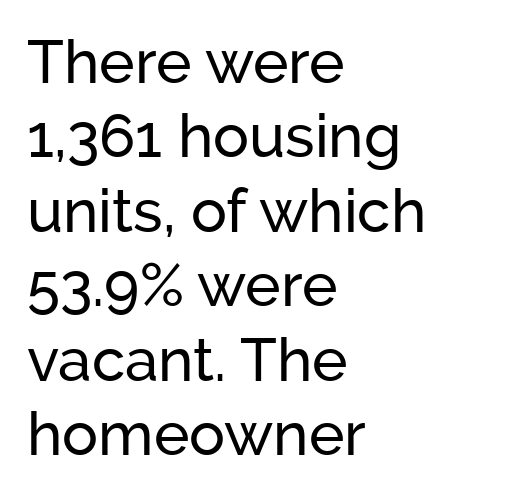
{"serif": "no", "italic": "no", "width": "normal", "stroke_contrast": "low", "x_height": "medium", "monospaced": "no", "underline": "no", "align": "left", "line_spacing_ratio": 1.24, "letter_spacing": "normal", "letter_spacing_em": 0.0, "glyph_px": 60}
